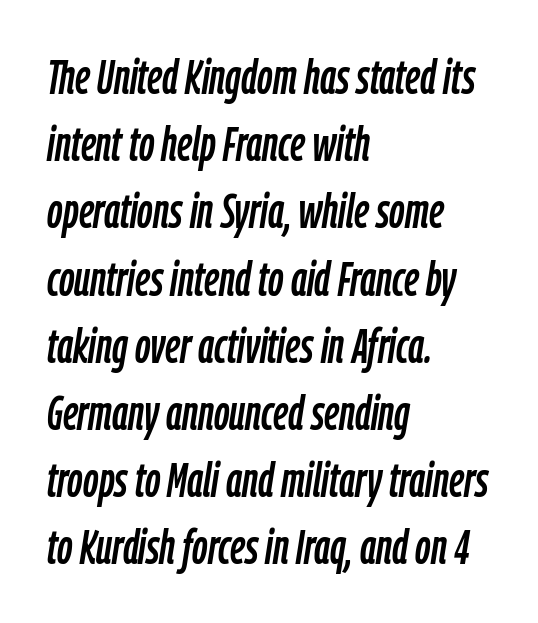
{"italic": "yes", "lean": "right", "slant_degrees": 9, "width": "condensed", "stroke_contrast": "low", "x_height": "medium", "monospaced": "no", "underline": "no", "align": "left", "line_spacing": "normal", "line_spacing_ratio": 1.4, "letter_spacing": "normal", "letter_spacing_em": 0.0, "glyph_px": 48}
